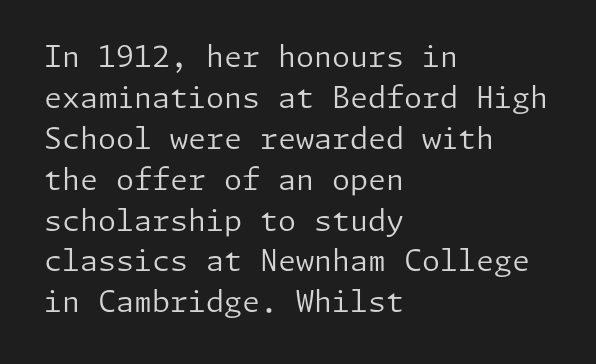
{"serif": "no", "italic": "no", "bold": "no", "weight": "regular", "width": "normal", "stroke_contrast": "low", "x_height": "medium", "underline": "no", "align": "left", "line_spacing": "normal", "line_spacing_ratio": 1.41, "letter_spacing": "normal", "letter_spacing_em": 0.0, "glyph_px": 29}
